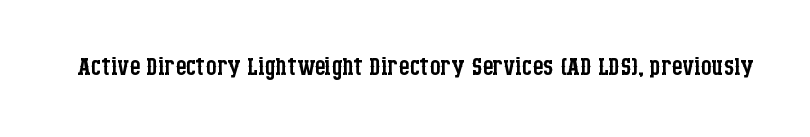
The image shows 34 px regular-weight, condensed serif type, upright; set normal letter spacing, not underlined; low stroke contrast and a large x-height.
